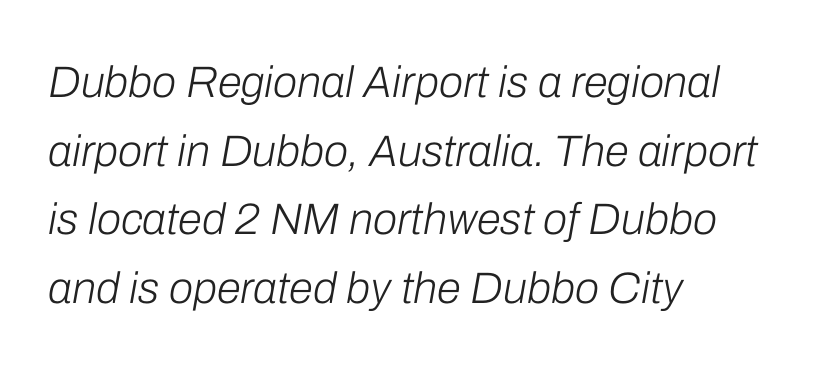
{"italic": "yes", "lean": "right", "slant_degrees": 10, "bold": "no", "weight": "light", "width": "normal", "stroke_contrast": "low", "x_height": "medium", "monospaced": "no", "underline": "no", "align": "left", "line_spacing": "normal", "line_spacing_ratio": 1.56, "letter_spacing": "normal", "letter_spacing_em": 0.0, "glyph_px": 44}
